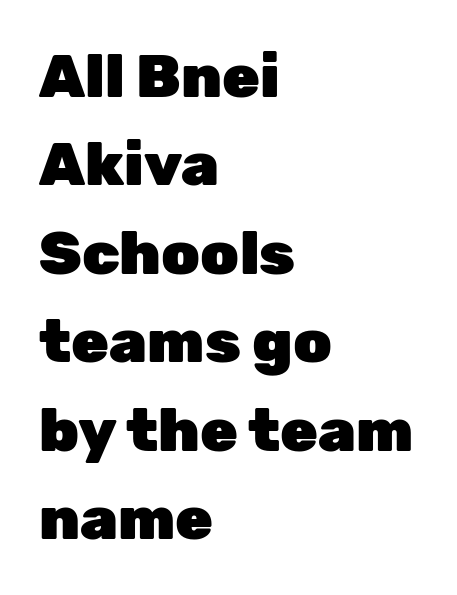
Italic? Not at all — the glyphs are vertical. Left-aligned paragraph, ragged on the right. In terms of weight, the rendering is a true, heavy bold. Students, observe: this is what conventionally led text looks like. Spacing verdict: proportional, widths tailored to each character. Descender tails drop into unmarked territory.
